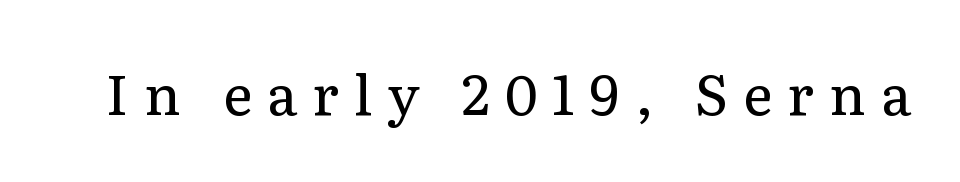
The image shows 56 px regular-weight serif type, upright; set unusually wide letter spacing (+0.27 em), not underlined; low stroke contrast and a medium x-height.
